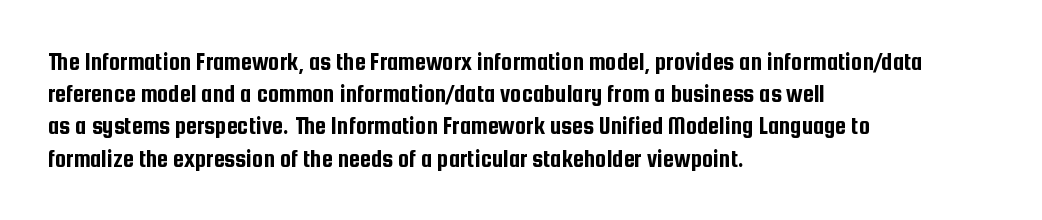
No italicization has been applied; the sample stays upright. This sample uses plain, unmodified letter spacing. Decoration check: the copy has no underline. The typesetter chose a ragged-right arrangement here. Interline gaps are of average width in this sample.
